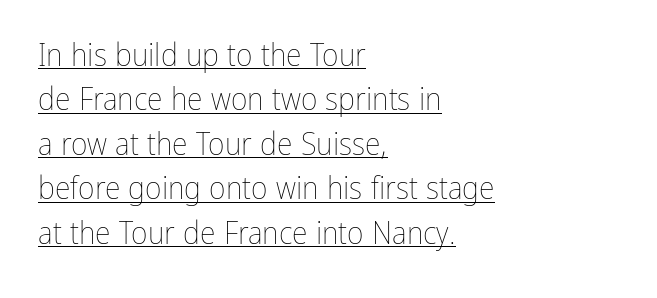
The image shows 32 px thin, condensed type, upright; set left-aligned, normal line spacing (1.39x), normal letter spacing, underlined; low stroke contrast and a medium x-height.
